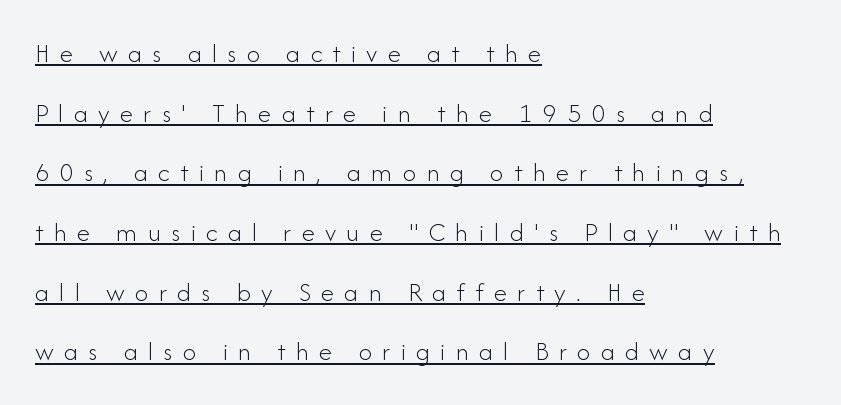
The image shows 27 px text type, upright; set left-aligned, loose line spacing (2.21x), unusually wide letter spacing (+0.38 em), underlined.
